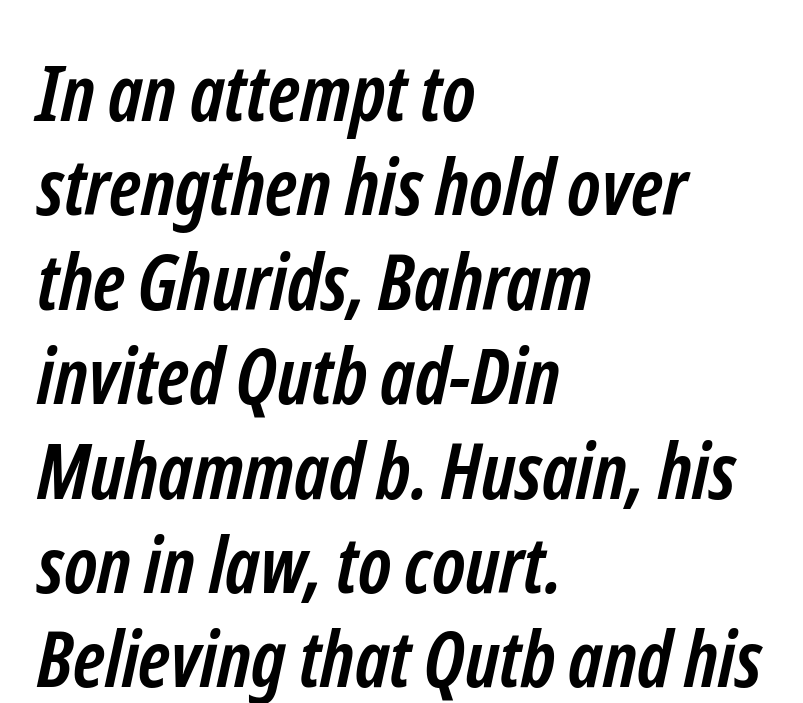
Typeset ragged right — the left edge is the straight one. This is sans-serif lettering, the kind often seen on screens and signage. Does extra space separate the letters? No, they use regular spacing. Do the characters align in a grid? No, the font is proportional. Glance below the letters and you will spot only blank space.
